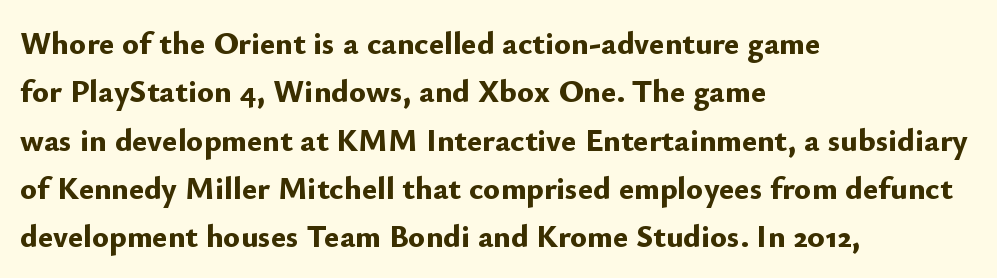
{"serif": "no", "italic": "no", "bold": "yes", "weight": "bold", "width": "normal", "stroke_contrast": "low", "x_height": "small", "monospaced": "no", "underline": "no", "align": "left", "line_spacing": "normal", "line_spacing_ratio": 1.51, "letter_spacing": "normal", "letter_spacing_em": 0.0, "glyph_px": 32}
